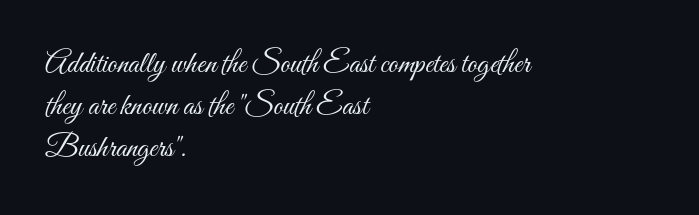
{"bold": "no", "weight": "light", "width": "condensed", "stroke_contrast": "medium", "x_height": "small", "monospaced": "no", "underline": "no", "align": "left", "line_spacing": "normal", "line_spacing_ratio": 1.36, "letter_spacing": "normal", "letter_spacing_em": 0.0, "glyph_px": 31}
